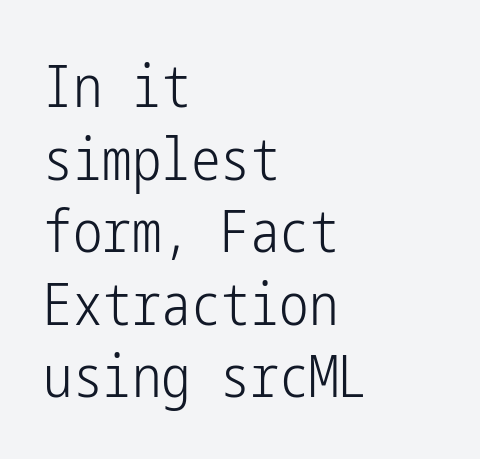
Teacher's note: observe the even left margin — that is flush-left alignment. Tall strokes in this sample are plumb rather than angled. The weight tops out at a normal text grade. These lines are composed in type without serifs.
